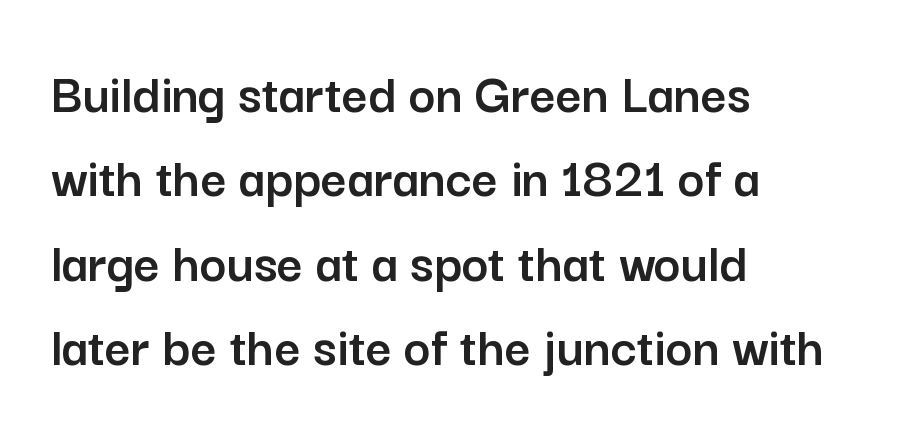
The image shows 57 px sans-serif type, upright; set left-aligned, normal line spacing (1.48x), normal letter spacing, not underlined; low stroke contrast and a medium x-height.
